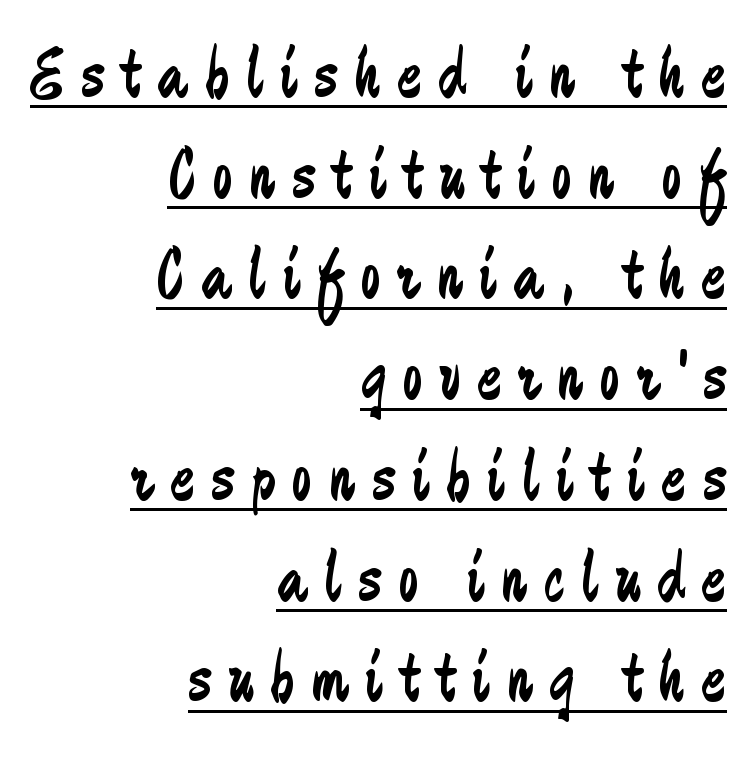
The image shows 73 px regular-weight, condensed sans-serif type; set right-aligned, normal line spacing (1.38x), unusually wide letter spacing (+0.23 em), underlined; low stroke contrast and a small x-height.
